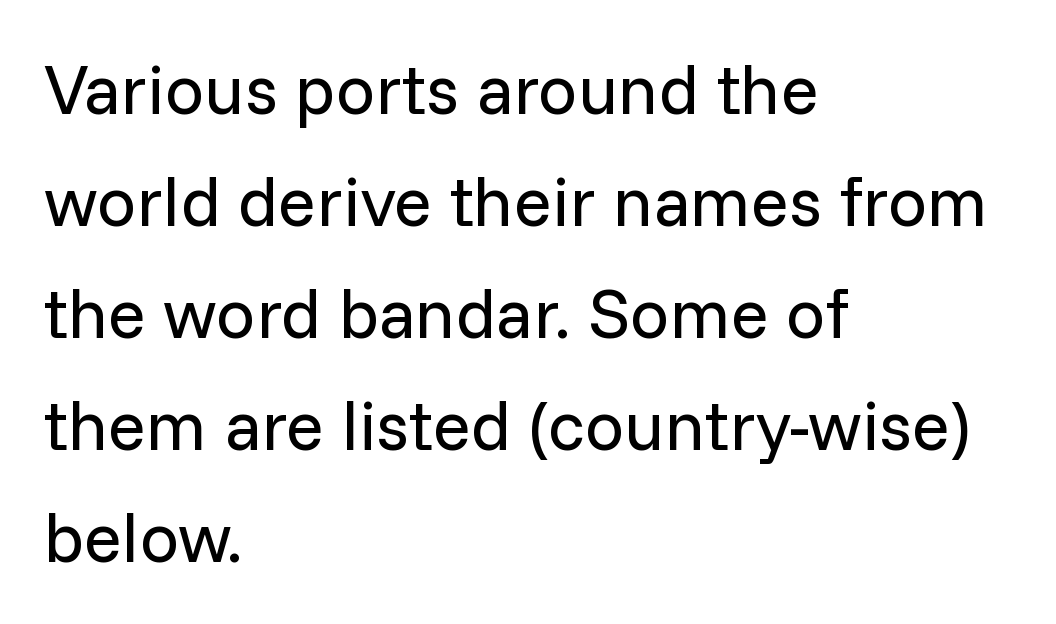
Underline: absent. Spacing verdict: proportional, widths tailored to each character. Tracking value appears to be zero — textbook default spacing. A quiet, ordinary-to-light weight characterises the typeface. Ordinary non-slanted type is in use. How would I describe the line gaps? Plain and ordinary.
